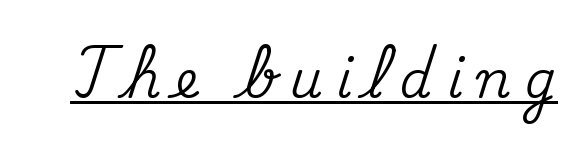
{"serif": "yes", "width": "normal", "stroke_contrast": "medium", "x_height": "small", "monospaced": "no", "underline": "yes", "letter_spacing": "wide", "letter_spacing_em": 0.28, "glyph_px": 51}
